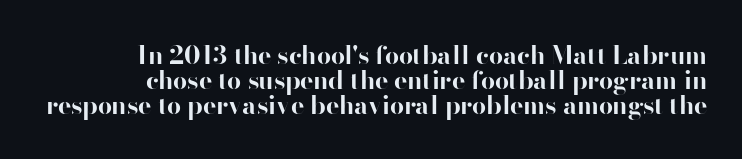
The image shows 25 px bold type, upright; set right-aligned, tight line spacing (1.0x), normal letter spacing, not underlined.
